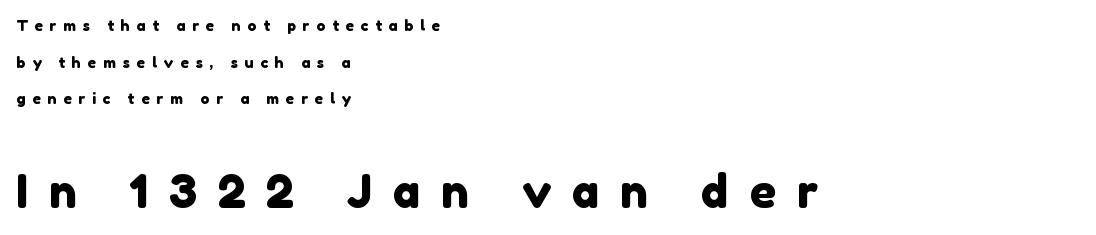
Q: Is the typeface a serif or a sans-serif typeface? A: Sans-serif.
Q: Is the text underlined? A: No.
Q: How is the paragraph aligned? A: Left-aligned.
Q: Is the spacing between letters normal or unusually wide? A: Unusually wide.
Q: Is the spacing between lines tight, normal or loose? A: Loose.
Q: Which block of text is set in a larger size, the first (top) or the second (bottom)? A: The second (bottom) one.
Q: Width (condensed, normal, or wide)? A: Normal.
Q: x-height? A: Medium.
Q: Monospaced? A: No.
